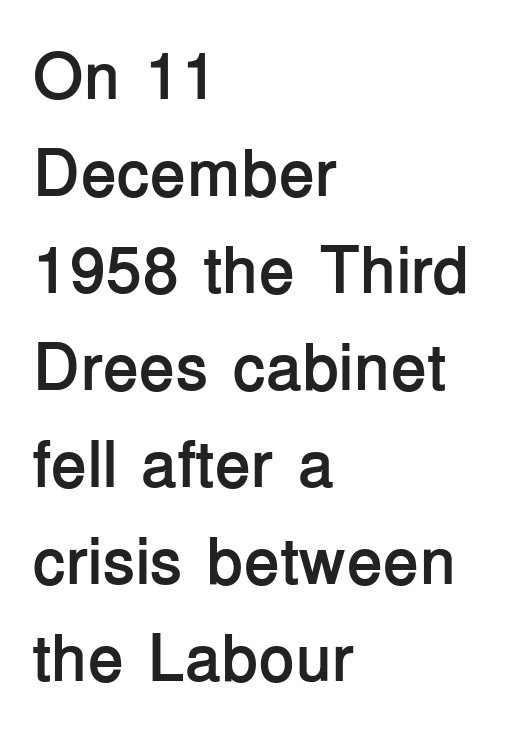
Q: Is the text bold? A: Yes.
Q: Is the text italic (slanted)? A: No, it is upright.
Q: Is the typeface a serif or a sans-serif typeface? A: Sans-serif.
Q: Is the text underlined? A: No.
Q: How is the paragraph aligned? A: Left-aligned.
Q: Is the spacing between letters normal or unusually wide? A: Normal.
Q: Is the spacing between lines tight, normal or loose? A: Normal.
Q: Width (condensed, normal, or wide)? A: Normal.
Q: Stroke contrast? A: Low.
Q: x-height? A: Medium.
Q: Monospaced? A: No.
